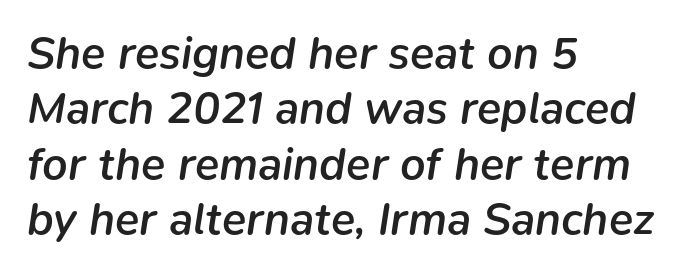
Q: Is the text bold? A: Semi-bold.
Q: Is the text italic (slanted)? A: Yes, it leans right by about 9 degrees.
Q: Is the text underlined? A: No.
Q: How is the paragraph aligned? A: Left-aligned.
Q: Is the spacing between letters normal or unusually wide? A: Normal.
Q: Width (condensed, normal, or wide)? A: Normal.
Q: Stroke contrast? A: Low.
Q: x-height? A: Medium.
Q: Monospaced? A: No.
